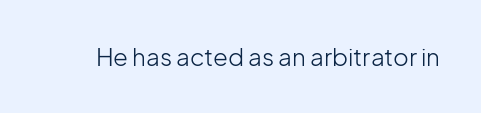
The image shows 24 px text type, upright; set normal letter spacing, not underlined.
